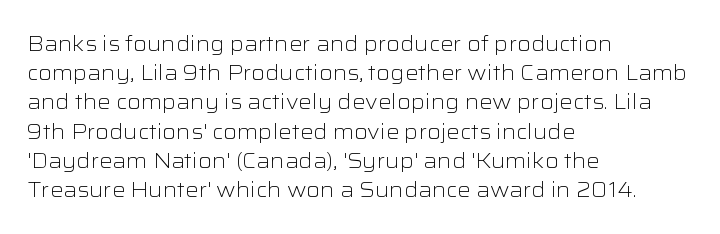
The image shows 21 px text type, upright; set left-aligned, normal line spacing (1.39x), normal letter spacing, not underlined.
